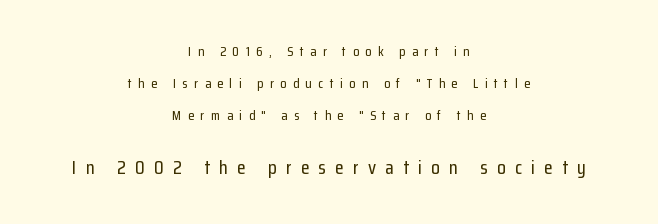
Has an underline been added? It has not. The letters are spread apart with noticeably loose tracking. Look at the glyph heights: the lower group is clearly the bigger setting. Italic: no, the glyphs are upright roman. Visually the block forms a symmetrical silhouette, jagged on both flanks. Airy leading.
